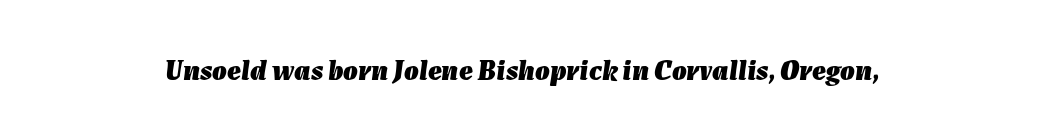
Q: Is the text bold? A: Yes.
Q: Is the text italic (slanted)? A: Yes, it leans right by about 7 degrees.
Q: Is the text underlined? A: No.
Q: Is the spacing between letters normal or unusually wide? A: Normal.
Q: Width (condensed, normal, or wide)? A: Normal.
Q: Stroke contrast? A: Low.
Q: x-height? A: Medium.
Q: Monospaced? A: No.
